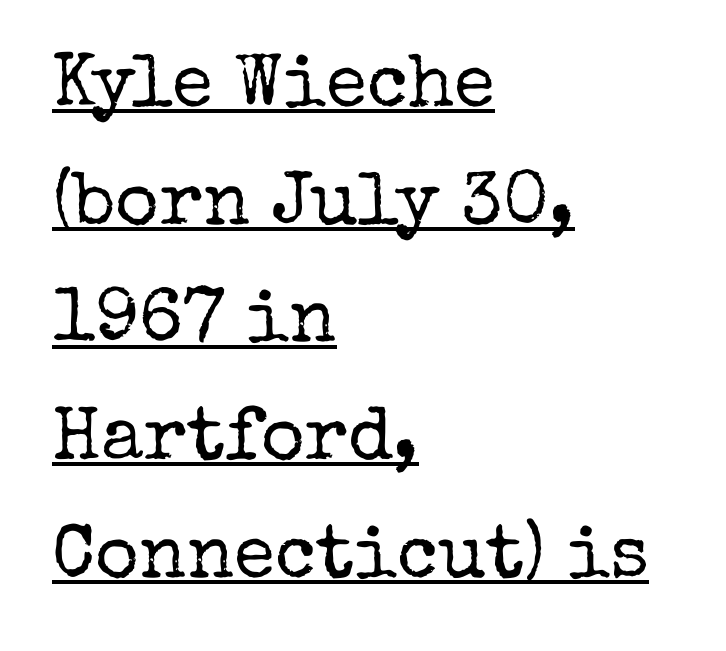
Q: Is the text bold? A: No.
Q: Is the text italic (slanted)? A: No, it is upright.
Q: Is the typeface a serif or a sans-serif typeface? A: Serif.
Q: Is the text underlined? A: Yes.
Q: How is the paragraph aligned? A: Left-aligned.
Q: Is the spacing between letters normal or unusually wide? A: Normal.
Q: Is the spacing between lines tight, normal or loose? A: Normal.
Q: Width (condensed, normal, or wide)? A: Normal.
Q: Stroke contrast? A: Low.
Q: x-height? A: Medium.
Q: Monospaced? A: No.
